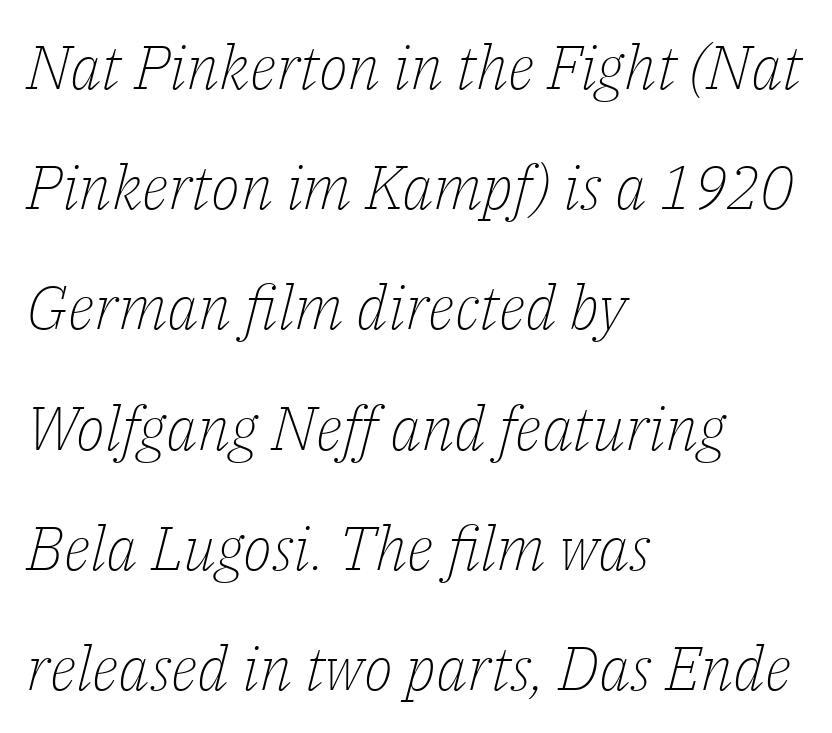
The image shows 61 px light serif type, italic (leaning right); set left-aligned, loose line spacing (1.97x), normal letter spacing, not underlined; low stroke contrast and a medium x-height.
